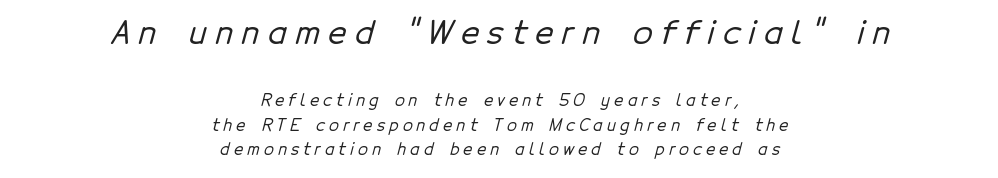
The image shows 32 px sans-serif type; set centered, normal line spacing (1.52x), unusually wide letter spacing (+0.26 em), not underlined; the first (top) block is 2.0x larger; low stroke contrast and a medium x-height.
